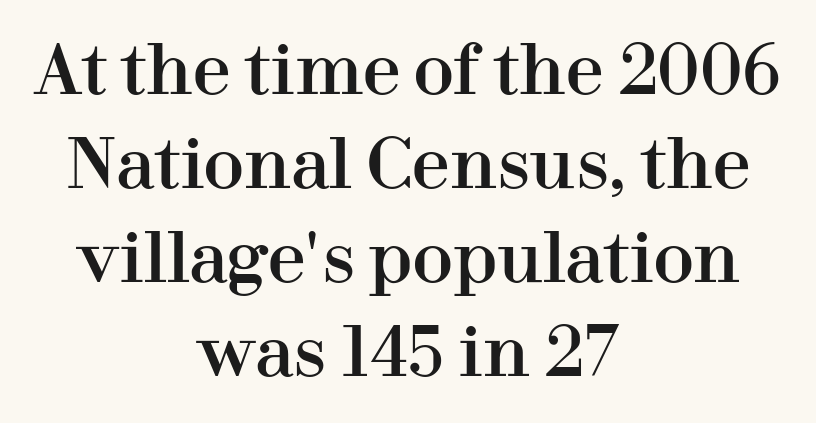
Q: Is the text italic (slanted)? A: No, it is upright.
Q: Is the typeface a serif or a sans-serif typeface? A: Serif.
Q: Is the text underlined? A: No.
Q: How is the paragraph aligned? A: Centered.
Q: Is the spacing between letters normal or unusually wide? A: Normal.
Q: Is the spacing between lines tight, normal or loose? A: Normal.
Q: Width (condensed, normal, or wide)? A: Normal.
Q: Stroke contrast? A: High.
Q: x-height? A: Medium.
Q: Monospaced? A: No.
